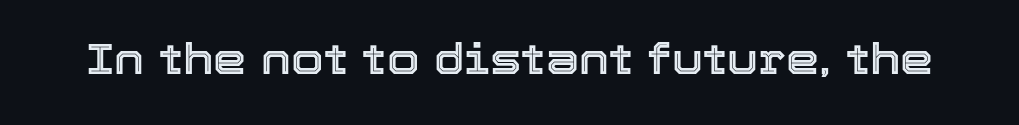
Q: Is the text italic (slanted)? A: No, it is upright.
Q: Is the text underlined? A: No.
Q: Is the spacing between letters normal or unusually wide? A: Normal.
Q: Width (condensed, normal, or wide)? A: Normal.
Q: x-height? A: Medium.
Q: Monospaced? A: No.
